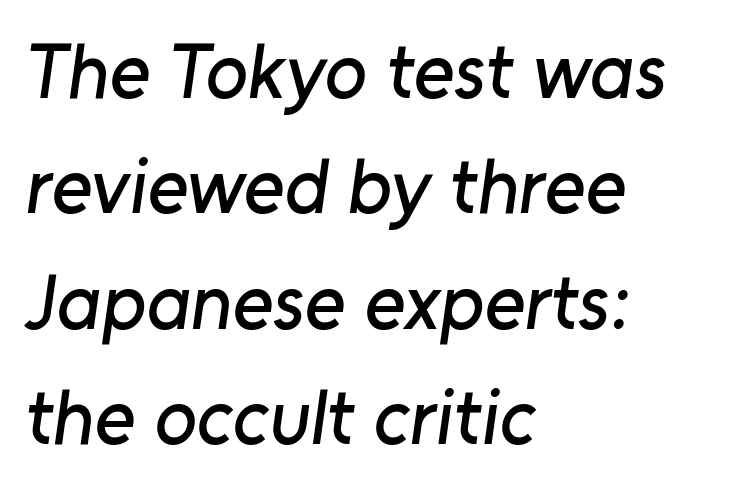
The image shows 78 px sans-serif type; set left-aligned, normal line spacing (1.48x), normal letter spacing, not underlined; low stroke contrast and a medium x-height.
